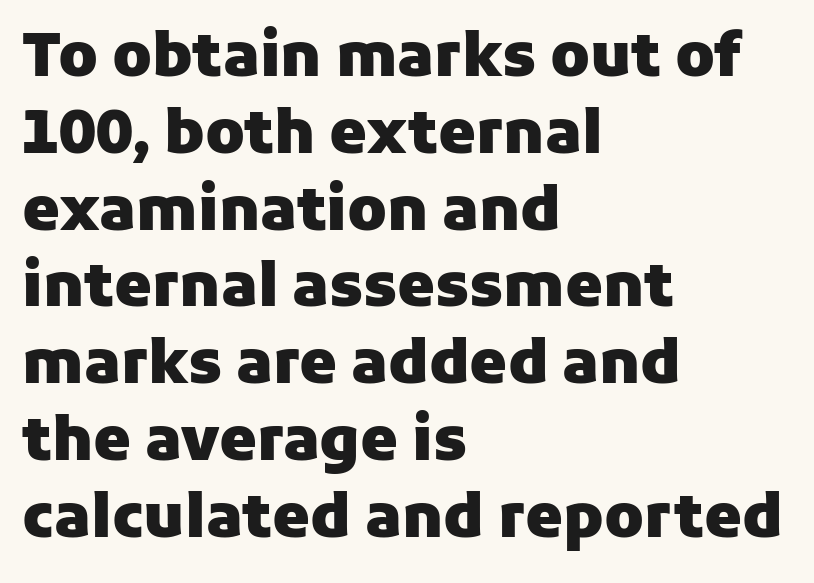
Caption: standard tracking, unaltered. This sample uses a sans-serif face. Leading matches the norm, producing a regular column. The letters stand straight up with perfectly vertical stems. Note the varied advance widths — an 'i' is clearly narrower than an 'm'. Horizontally, the lines are justified to the leading edge only.
